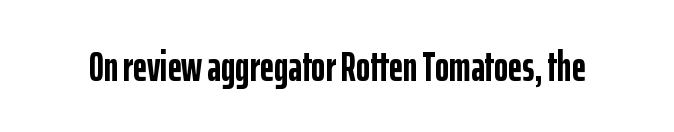
Q: Is the text bold? A: Yes.
Q: Is the text italic (slanted)? A: No, it is upright.
Q: Is the typeface a serif or a sans-serif typeface? A: Sans-serif.
Q: Is the text underlined? A: No.
Q: Is the spacing between letters normal or unusually wide? A: Normal.
Q: Width (condensed, normal, or wide)? A: Condensed.
Q: Stroke contrast? A: Low.
Q: x-height? A: Medium.
Q: Monospaced? A: No.
